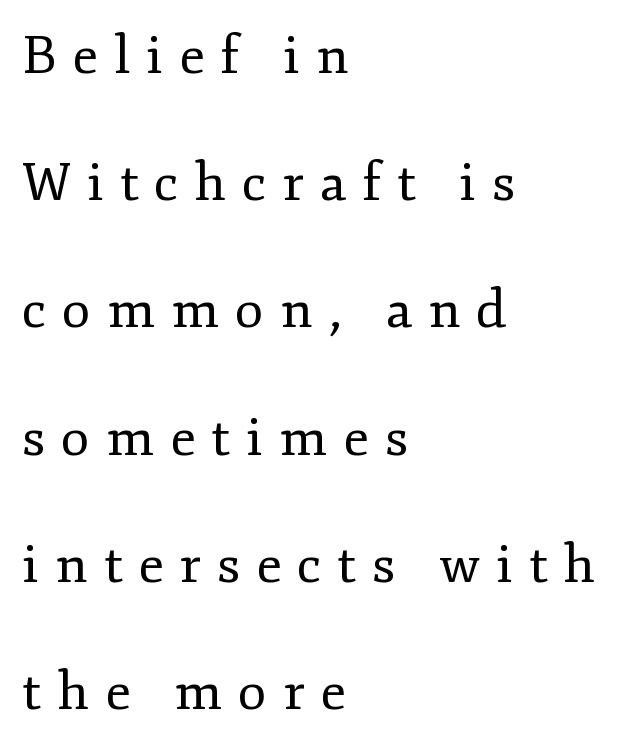
{"serif": "yes", "italic": "no", "bold": "no", "weight": "regular", "width": "normal", "stroke_contrast": "low", "x_height": "small", "monospaced": "no", "underline": "no", "align": "left", "line_spacing": "loose", "line_spacing_ratio": 2.4, "letter_spacing": "wide", "letter_spacing_em": 0.3, "glyph_px": 53}
